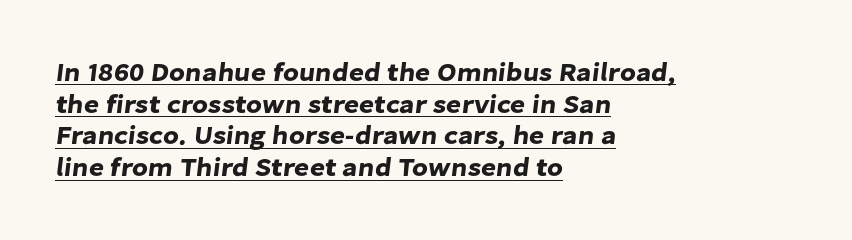
{"underline": "yes", "align": "left", "line_spacing_ratio": 1.22, "letter_spacing": "normal", "letter_spacing_em": 0.0, "glyph_px": 26}
